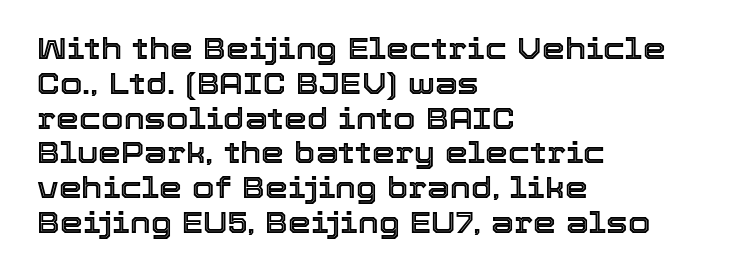
{"italic": "no", "width": "normal", "x_height": "medium", "monospaced": "no", "underline": "no", "align": "left", "line_spacing_ratio": 1.2, "letter_spacing": "normal", "letter_spacing_em": 0.0, "glyph_px": 29}
